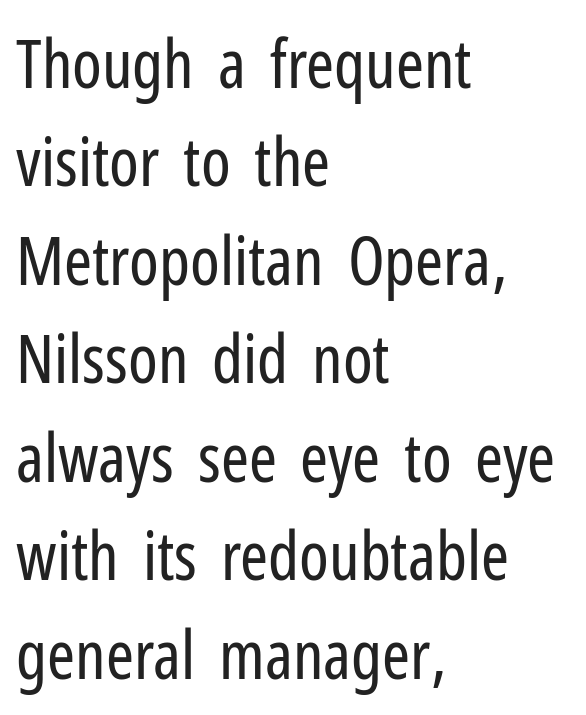
Which margin do the lines hug? The left one — the right edge is uneven. Here the designer chose a conventional face with non-uniform glyph widths. Characters follow at the spacing the type designer built in. The font's upright variant was chosen for this text. These glyphs show unthickened strokes, regular width or finer.
